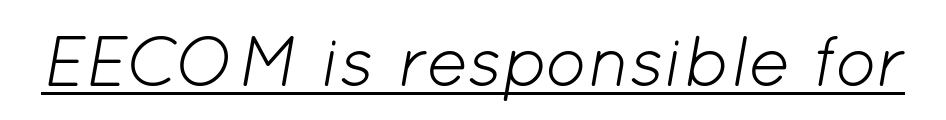
Beneath each row of characters lies a ruled line. Is this a fixed-width face? No — the glyphs have proportional, varying widths. No extra ink here — the face is not bold. Posture: slanted. This rendering leaves character spacing at its baseline value.
